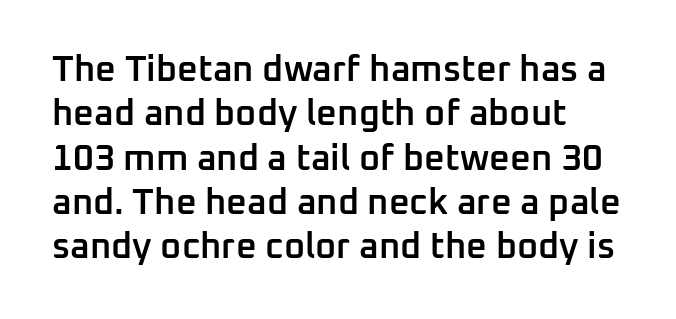
Short note: letters normally spaced. The face used here is a semibold: visibly heavier than regular, lighter than bold. Character widths vary here, with narrow letters taking less room than wide ones. Does the type have serifs? No, each stem ends abruptly.
